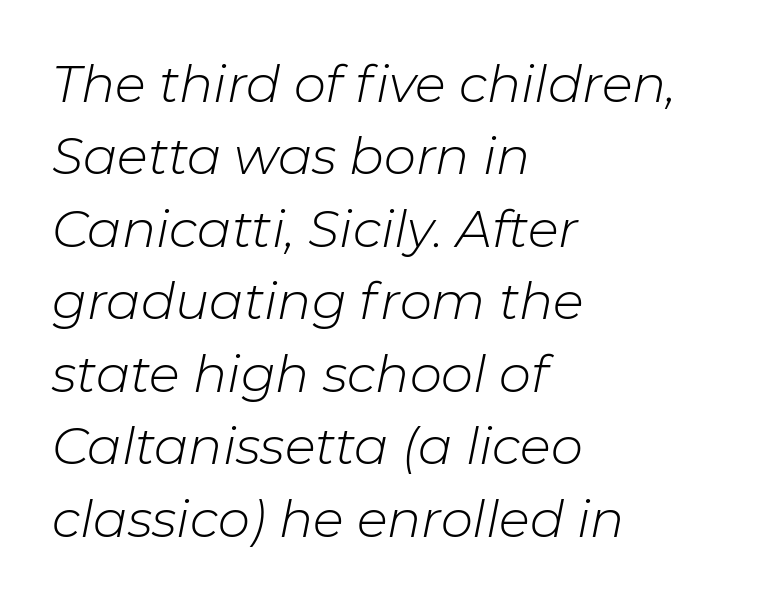
On a weight scale, this lands at 450 or below. The letters advance in unequal steps, a hallmark of proportional type. The passage is arranged the way most books set body copy — flush left. The letterforms sit shoulder to shoulder at normal distance. Rows of type keep a routine distance in the vertical direction.
